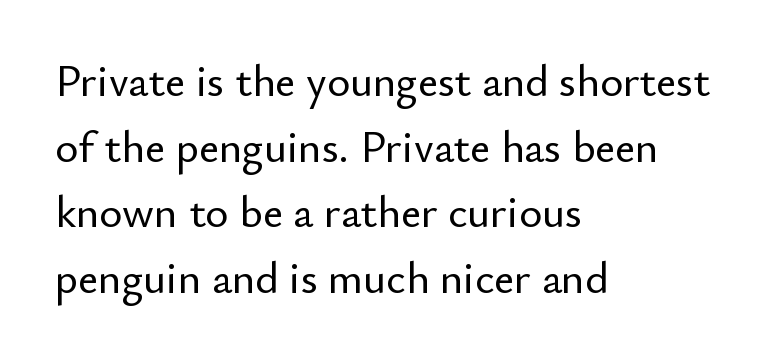
Q: Is the text italic (slanted)? A: No, it is upright.
Q: Is the typeface a serif or a sans-serif typeface? A: Sans-serif.
Q: Is the text underlined? A: No.
Q: How is the paragraph aligned? A: Left-aligned.
Q: Is the spacing between letters normal or unusually wide? A: Normal.
Q: Is the spacing between lines tight, normal or loose? A: Normal.
Q: Width (condensed, normal, or wide)? A: Normal.
Q: Stroke contrast? A: Low.
Q: x-height? A: Small.
Q: Monospaced? A: No.
